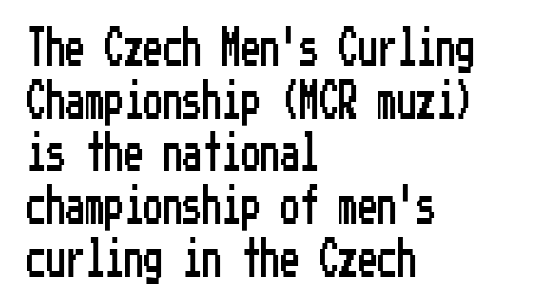
The image shows 39 px condensed sans-serif type, upright; set left-aligned, normal line spacing (1.35x), normal letter spacing, not underlined; low stroke contrast and a medium x-height.
